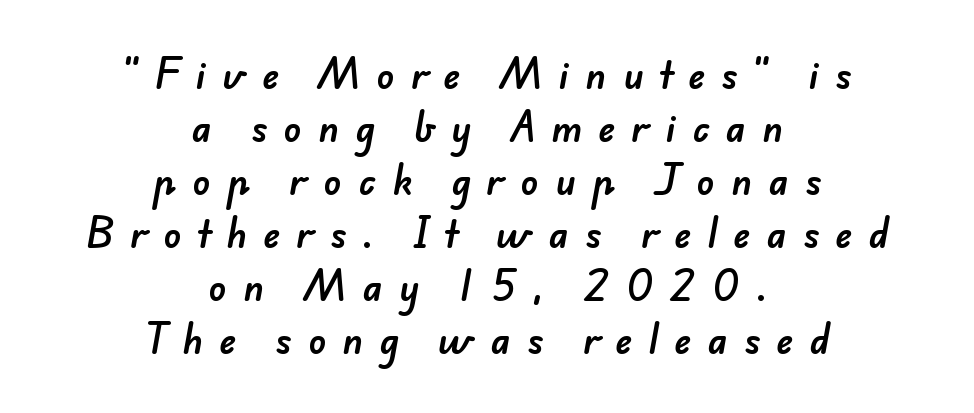
The image shows 36 px sans-serif type; set centered, normal line spacing (1.47x), unusually wide letter spacing (+0.46 em), not underlined; low stroke contrast and a small x-height.
